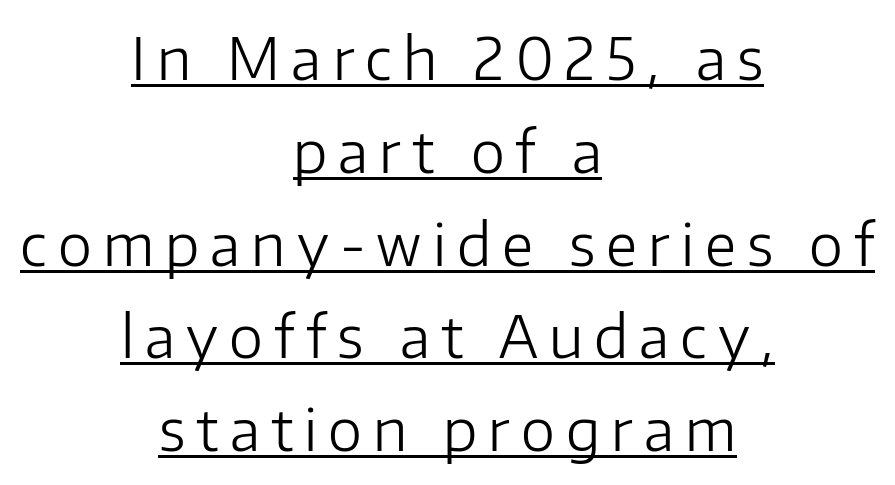
{"serif": "no", "italic": "no", "bold": "no", "weight": "light", "width": "normal", "stroke_contrast": "low", "x_height": "medium", "monospaced": "no", "underline": "yes", "align": "center", "line_spacing": "normal", "line_spacing_ratio": 1.6, "glyph_px": 58}
